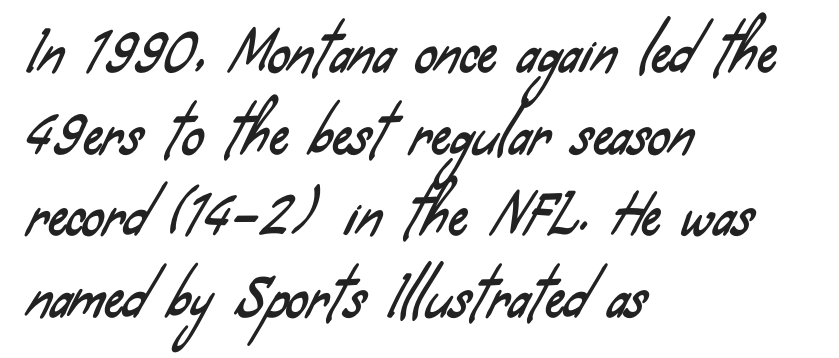
Decoration check: the copy has no underline. Standard letterfit; no display-style spreading of the glyphs. The passage shown is typed in a proportional face where columns would drift. Vertical spacing — default. Short and long lines alike share a common starting point at left. Font category for this specimen: sans-serif.
